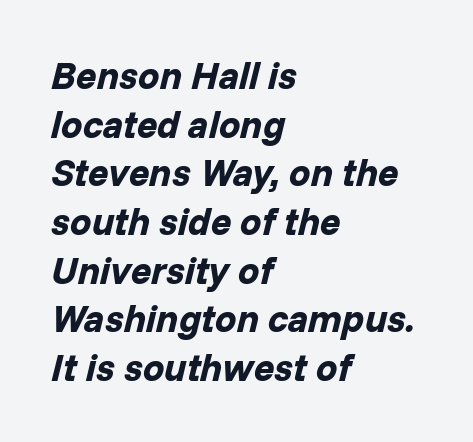
{"italic": "yes", "lean": "right", "slant_degrees": 14, "bold": "yes", "weight": "bold", "width": "normal", "stroke_contrast": "low", "x_height": "medium", "monospaced": "no", "underline": "no", "align": "left", "line_spacing": "normal", "line_spacing_ratio": 1.28, "letter_spacing": "normal", "letter_spacing_em": 0.0, "glyph_px": 38}
